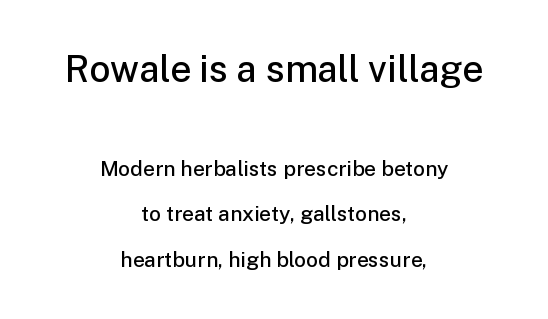
The image shows 37 px semibold sans-serif type, upright; set centered, loose line spacing (2.17x), normal letter spacing, not underlined; the first (top) block is 1.76x larger; low stroke contrast and a medium x-height.
